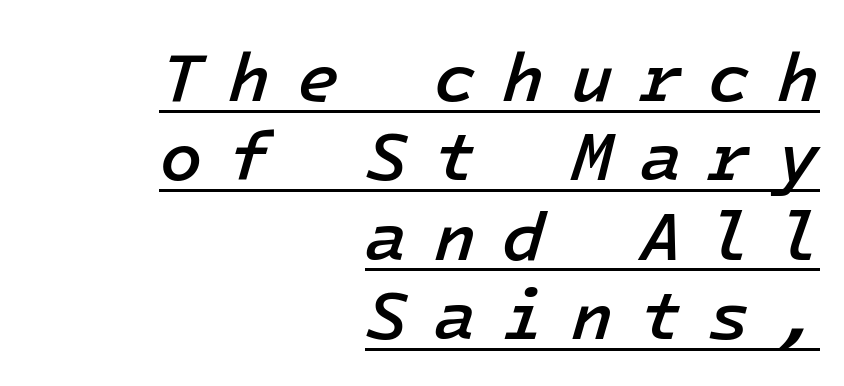
The type is letterspaced generously, with wide tracking. The glyphs have the mass of a demibold cut, below bold. The font's italic variant was chosen for this text. Notice how the passage keeps a crisp vertical edge on the right only.
